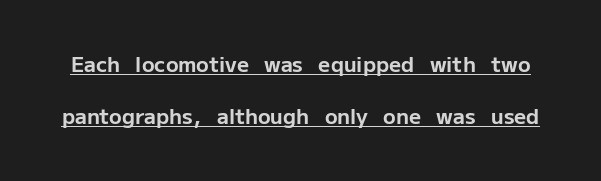
Underlined type. The font's upright variant was chosen for this text. Characters follow at the spacing the type designer built in. The block of text is sparse from top to bottom, with ample space between rows. Summary of weight: heavy, a full bold.
